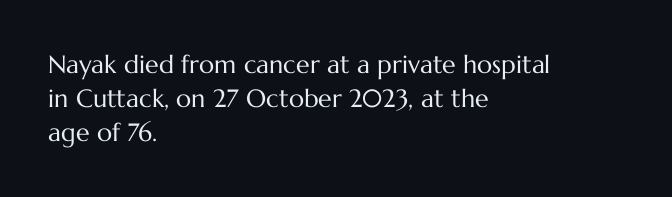
The image shows 25 px text type, upright; set left-aligned, normal line spacing (1.37x), normal letter spacing, not underlined.
